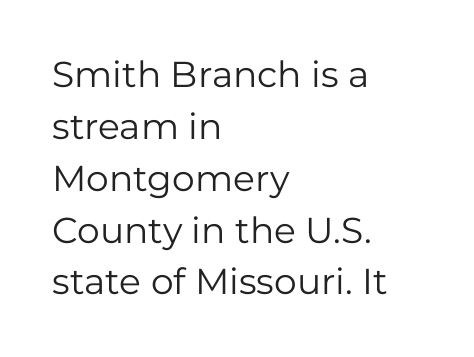
Just letters on the line, the space beneath them empty. Teacher's note: observe the even left margin — that is flush-left alignment. The line texture is even and compact thanks to regular tracking. This block has exactly the height ordinary leading produces. Is the type heavy? It reads as light-to-regular instead. The font's upright variant was chosen for this text.
